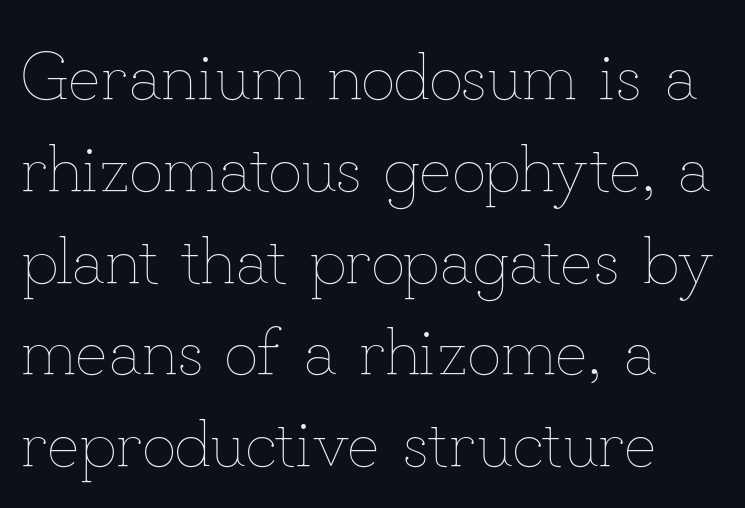
Think of a printed novel: that variable character pitch is what you see here. The horizontal fit of the characters is conventional and even. Every character sits straight up, as roman type does. The space beneath each line is pristine and unruled. The lines sit at an ordinary, default distance from one another.
